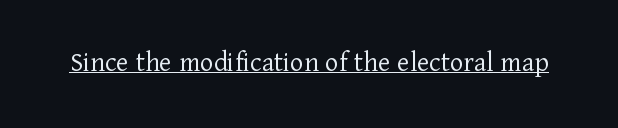
The image shows 29 px light serif type, upright; set normal letter spacing, underlined; low stroke contrast and a medium x-height.
